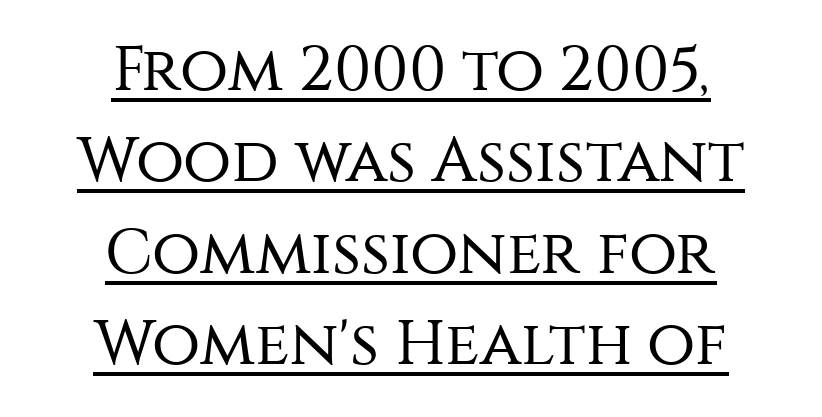
Q: Is the text bold? A: No.
Q: Is the text italic (slanted)? A: No, it is upright.
Q: Is the typeface a serif or a sans-serif typeface? A: Sans-serif.
Q: Is the text underlined? A: Yes.
Q: How is the paragraph aligned? A: Centered.
Q: Is the spacing between letters normal or unusually wide? A: Normal.
Q: Is the spacing between lines tight, normal or loose? A: Normal.
Q: Width (condensed, normal, or wide)? A: Normal.
Q: Stroke contrast? A: Medium.
Q: x-height? A: Large.
Q: Monospaced? A: No.
